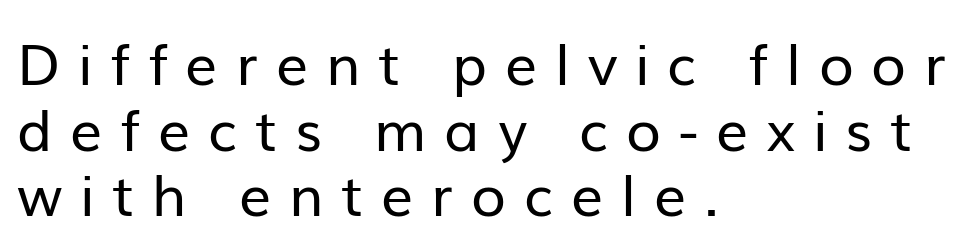
Q: Is the text bold? A: No.
Q: Is the text italic (slanted)? A: No, it is upright.
Q: Is the typeface a serif or a sans-serif typeface? A: Sans-serif.
Q: Is the text underlined? A: No.
Q: How is the paragraph aligned? A: Left-aligned.
Q: Is the spacing between letters normal or unusually wide? A: Unusually wide.
Q: Is the spacing between lines tight, normal or loose? A: Tight.
Q: Width (condensed, normal, or wide)? A: Normal.
Q: Stroke contrast? A: Low.
Q: x-height? A: Medium.
Q: Monospaced? A: No.
